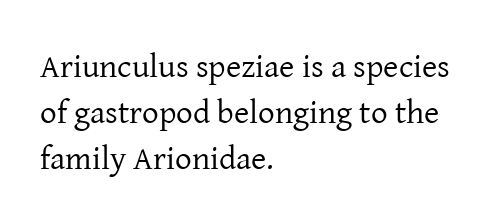
The image shows 33 px regular-weight serif type, upright; set left-aligned, normal line spacing (1.4x), normal letter spacing, not underlined; low stroke contrast and a medium x-height.
